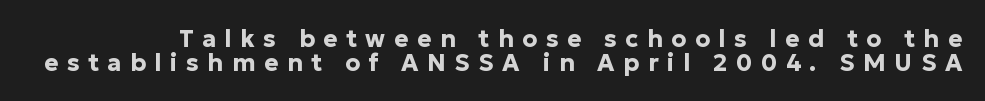
The image shows 24 px bold type, upright; set tight line spacing (0.99x), unusually wide letter spacing (+0.36 em), not underlined.
